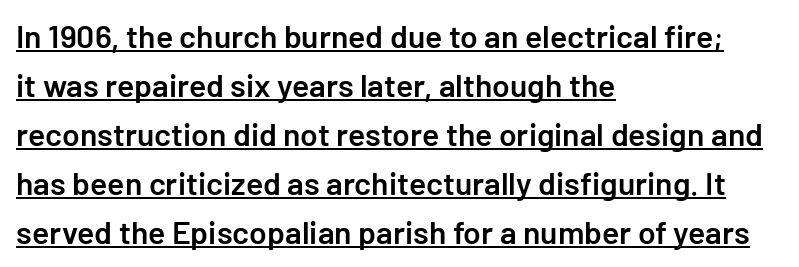
The image shows 32 px semibold sans-serif type, upright; set left-aligned, normal line spacing (1.53x), normal letter spacing, underlined; low stroke contrast and a medium x-height.
